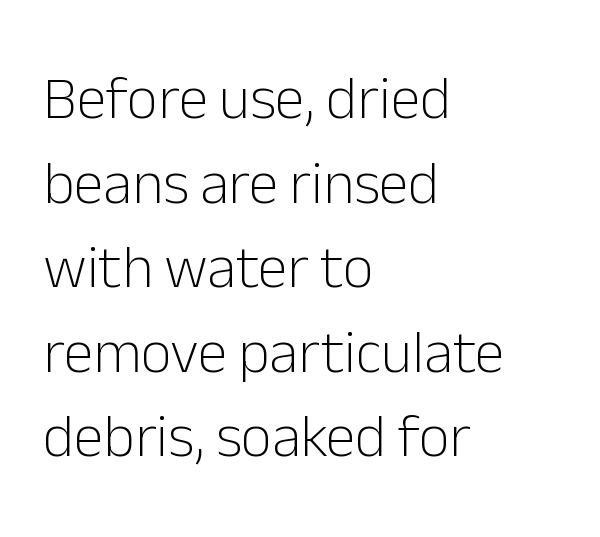
{"serif": "no", "italic": "no", "bold": "no", "weight": "light", "width": "normal", "stroke_contrast": "low", "x_height": "medium", "monospaced": "no", "underline": "no", "align": "left", "line_spacing": "normal", "line_spacing_ratio": 1.41, "letter_spacing": "normal", "letter_spacing_em": 0.0, "glyph_px": 60}
